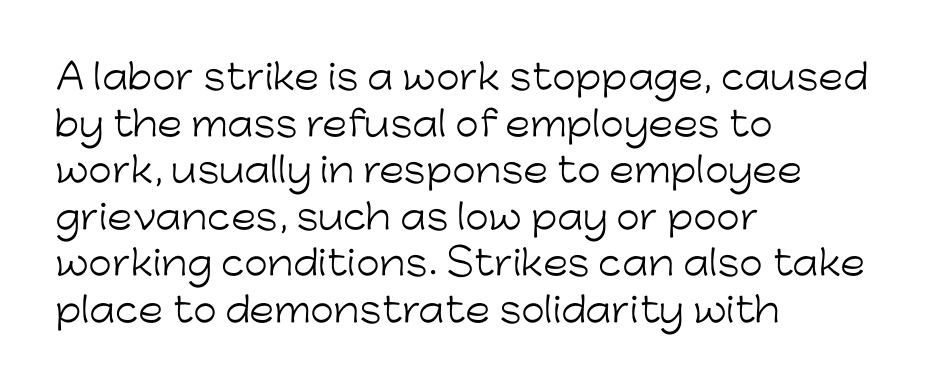
{"serif": "no", "italic": "no", "bold": "no", "weight": "light", "width": "normal", "stroke_contrast": "low", "x_height": "medium", "monospaced": "no", "underline": "no", "align": "left", "line_spacing": "normal", "line_spacing_ratio": 1.37, "letter_spacing": "normal", "letter_spacing_em": 0.0, "glyph_px": 34}
